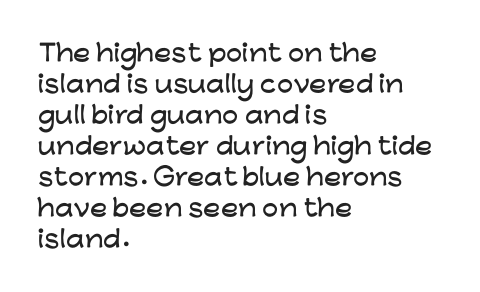
The image shows 23 px text type, upright; set left-aligned, normal line spacing (1.35x), normal letter spacing, not underlined.
